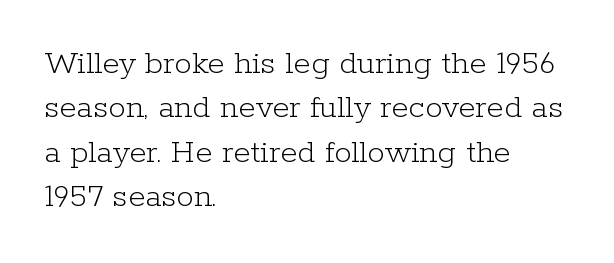
Notice how descenders clear the ascenders below comfortably — that's standard leading. The rendering uses natural spacing where letterforms have individual widths. Italic? Not at all — the glyphs are vertical. The tracking reads as untouched default to a designer's eye.
